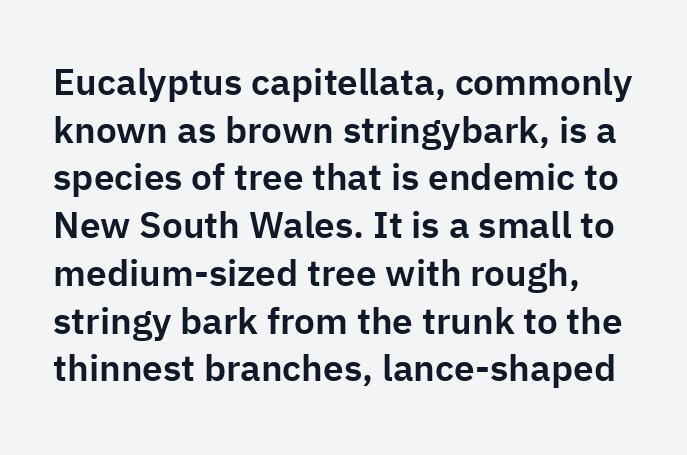
The image shows 37 px sans-serif type, upright; set normal line spacing (1.29x), normal letter spacing, not underlined; low stroke contrast and a medium x-height.
